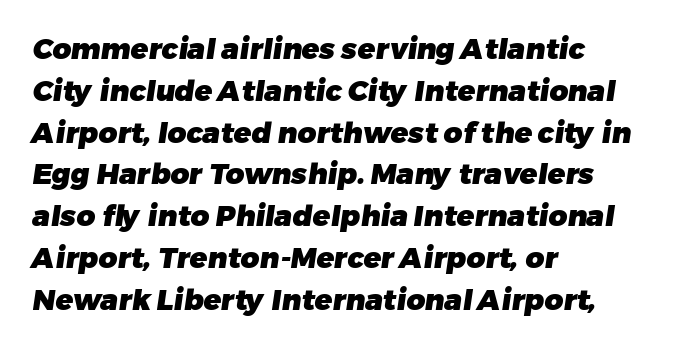
Q: Is the text bold? A: Yes.
Q: Is the typeface a serif or a sans-serif typeface? A: Sans-serif.
Q: Is the text underlined? A: No.
Q: How is the paragraph aligned? A: Left-aligned.
Q: Is the spacing between letters normal or unusually wide? A: Normal.
Q: Is the spacing between lines tight, normal or loose? A: Normal.
Q: Width (condensed, normal, or wide)? A: Normal.
Q: Stroke contrast? A: Low.
Q: x-height? A: Medium.
Q: Monospaced? A: No.
